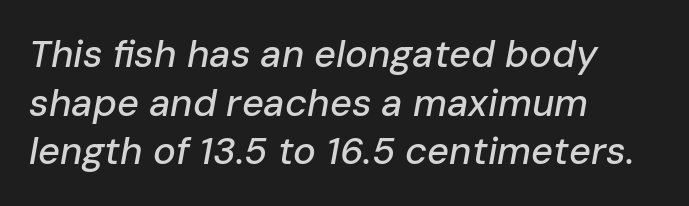
Q: Is the text italic (slanted)? A: Yes, it leans right by about 10 degrees.
Q: Is the text underlined? A: No.
Q: How is the paragraph aligned? A: Left-aligned.
Q: Is the spacing between letters normal or unusually wide? A: Normal.
Q: Is the spacing between lines tight, normal or loose? A: Normal.
Q: Width (condensed, normal, or wide)? A: Normal.
Q: Stroke contrast? A: Low.
Q: x-height? A: Medium.
Q: Monospaced? A: No.
